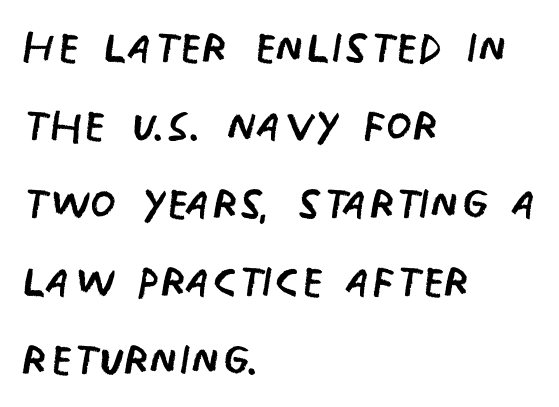
The space directly below the letters is spotless. The letters sit at their default tracking, neither squeezed nor spread. Rows of type keep a routine distance in the vertical direction. The font sits on the lighter half of the weight spectrum, regular included.
